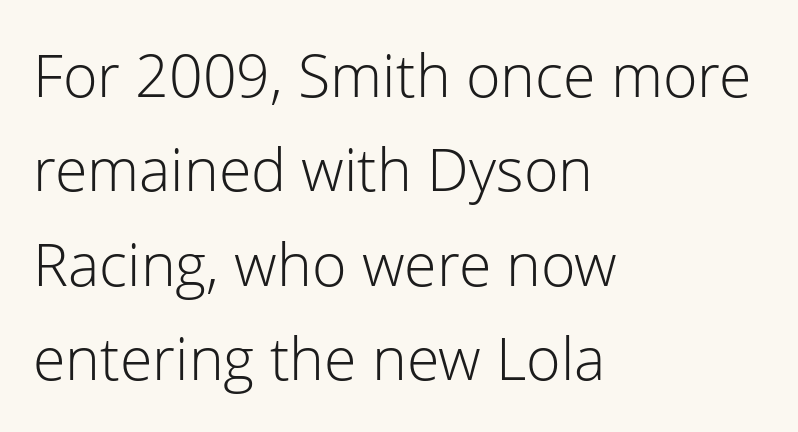
Compared with a centered layout, this one pins lines to the left instead. The gaps between neighbouring characters are ordinary and unremarkable. A clean baseline with only descenders dipping below it. Type style note: lacks serifs. Compared with typical paragraphs, the rows here are spaced about the same.
